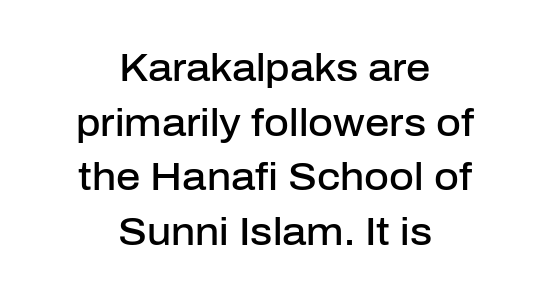
Is the letter spacing exaggerated? No — it looks like the ordinary default. The axis of the letterforms is exactly vertical. The rendering shows plain stroke endings on the letterforms — a sans-serif design. This sample has the flowing, uneven cadence of proportional lettering. Beneath every word, the page is bare. Reading down the block, each line starts at a different indent, mirrored at its end.
